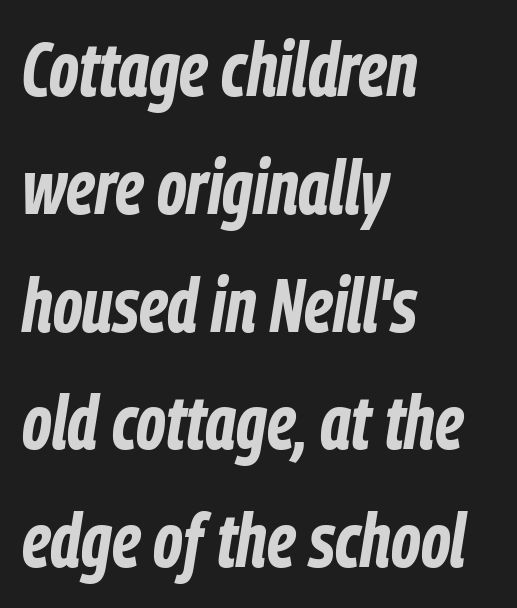
The image shows 76 px bold, condensed type, italic (leaning right); set left-aligned, normal line spacing (1.55x), normal letter spacing, not underlined; low stroke contrast and a medium x-height.
